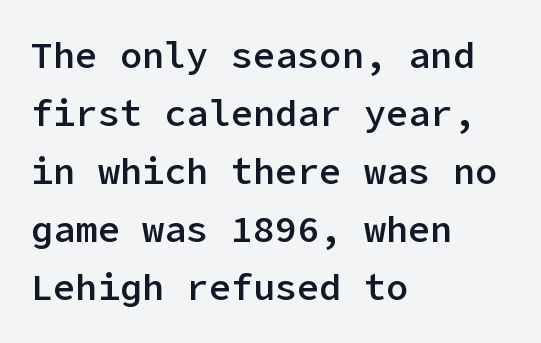
Q: Is the text bold? A: Semi-bold.
Q: Is the text italic (slanted)? A: No, it is upright.
Q: Is the typeface a serif or a sans-serif typeface? A: Sans-serif.
Q: Is the text underlined? A: No.
Q: How is the paragraph aligned? A: Left-aligned.
Q: Is the spacing between letters normal or unusually wide? A: Normal.
Q: Is the spacing between lines tight, normal or loose? A: Normal.
Q: Width (condensed, normal, or wide)? A: Normal.
Q: Stroke contrast? A: Low.
Q: x-height? A: Medium.
